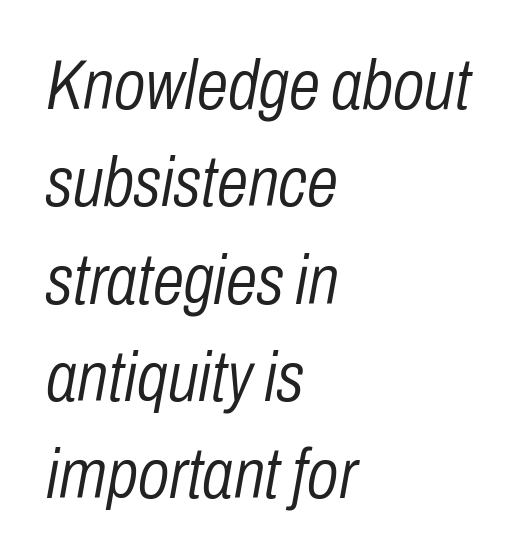
The image shows 71 px light, condensed type, italic (leaning right); set left-aligned, normal line spacing (1.37x), normal letter spacing, not underlined; low stroke contrast and a medium x-height.
